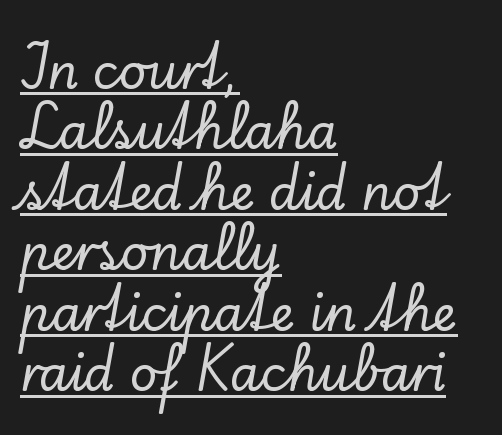
The image shows 48 px serif type; set left-aligned, normal line spacing (1.26x), normal letter spacing, underlined; low stroke contrast and a small x-height.
